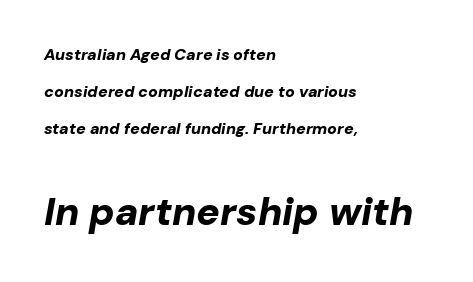
{"italic": "yes", "lean": "right", "slant_degrees": 10, "bold": "yes", "weight": "bold", "width": "normal", "stroke_contrast": "low", "x_height": "medium", "monospaced": "no", "underline": "no", "align": "left", "line_spacing": "loose", "line_spacing_ratio": 2.3, "letter_spacing": "normal", "letter_spacing_em": 0.0, "larger_block": "second", "size_ratio": 2.44, "glyph_px": 39}
